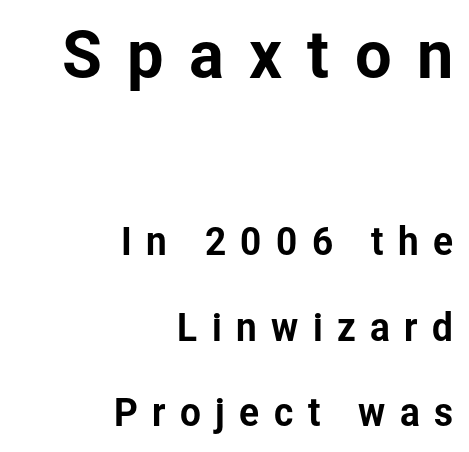
{"serif": "no", "italic": "no", "width": "normal", "stroke_contrast": "low", "x_height": "medium", "monospaced": "no", "underline": "no", "align": "right", "line_spacing": "loose", "line_spacing_ratio": 2.32, "letter_spacing": "wide", "letter_spacing_em": 0.39, "larger_block": "first", "size_ratio": 1.76, "glyph_px": 65}
